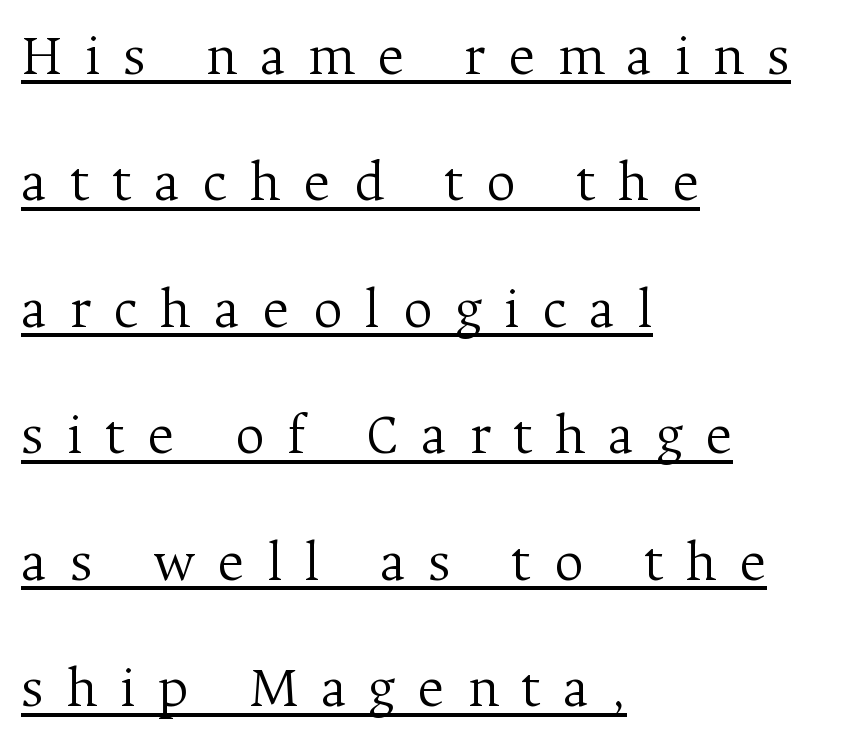
Q: Is the text bold? A: No.
Q: Is the text italic (slanted)? A: No, it is upright.
Q: Is the typeface a serif or a sans-serif typeface? A: Serif.
Q: Is the text underlined? A: Yes.
Q: How is the paragraph aligned? A: Left-aligned.
Q: Is the spacing between letters normal or unusually wide? A: Unusually wide.
Q: Is the spacing between lines tight, normal or loose? A: Loose.
Q: Width (condensed, normal, or wide)? A: Normal.
Q: Stroke contrast? A: Medium.
Q: x-height? A: Medium.
Q: Monospaced? A: No.
